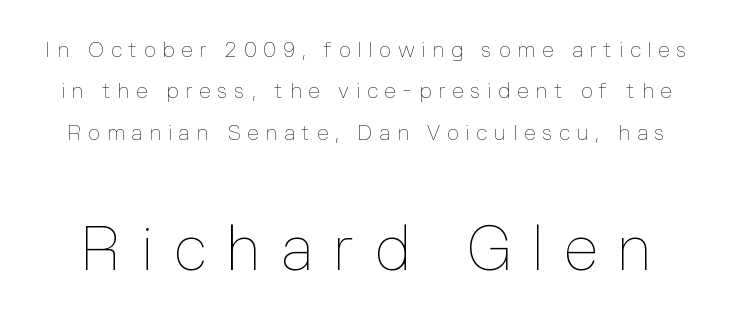
{"italic": "no", "bold": "no", "weight": "thin", "width": "normal", "stroke_contrast": "low", "x_height": "medium", "monospaced": "no", "underline": "no", "line_spacing": "loose", "line_spacing_ratio": 1.97, "letter_spacing": "wide", "letter_spacing_em": 0.32, "larger_block": "second", "size_ratio": 2.95, "glyph_px": 62}
